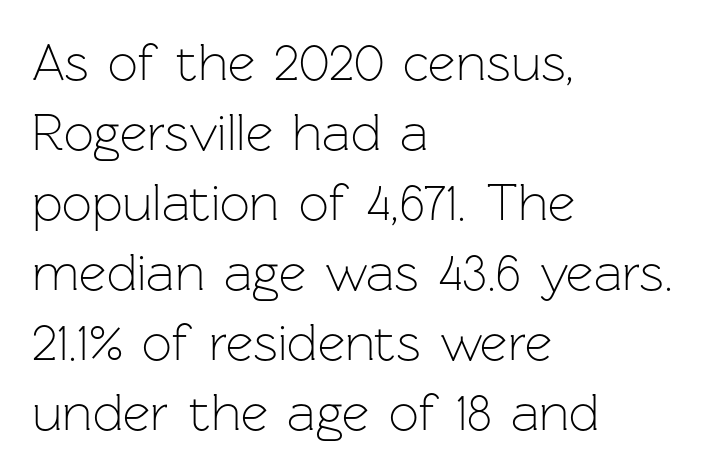
Does the copy run flush right? No — it runs flush left. Classification — sans serif. The typeface has the unassuming heft of standard copy or less. Plain, unruled lines of type.
